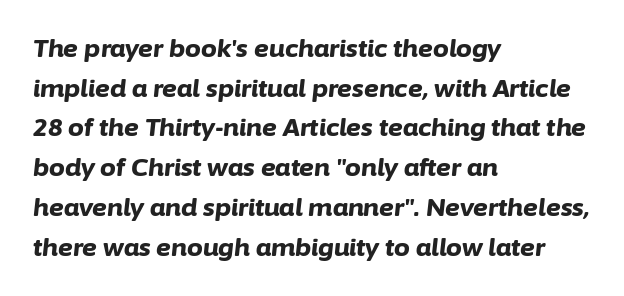
The image shows 25 px bold type, italic (leaning right); set left-aligned, normal line spacing (1.59x), normal letter spacing, not underlined.
